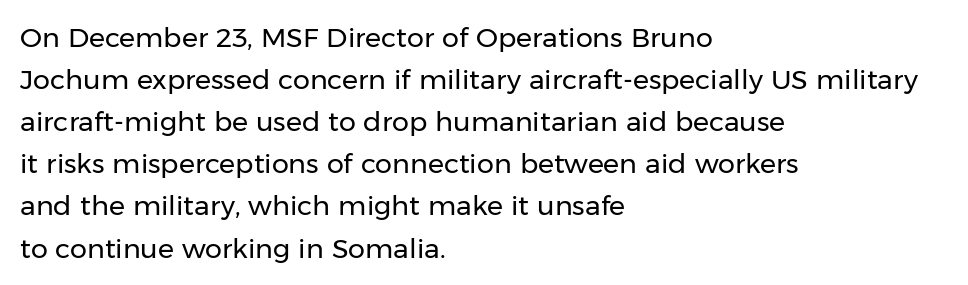
Q: Is the text bold? A: No.
Q: Is the text italic (slanted)? A: No, it is upright.
Q: Is the text underlined? A: No.
Q: How is the paragraph aligned? A: Left-aligned.
Q: Is the spacing between letters normal or unusually wide? A: Normal.
Q: Is the spacing between lines tight, normal or loose? A: Normal.
